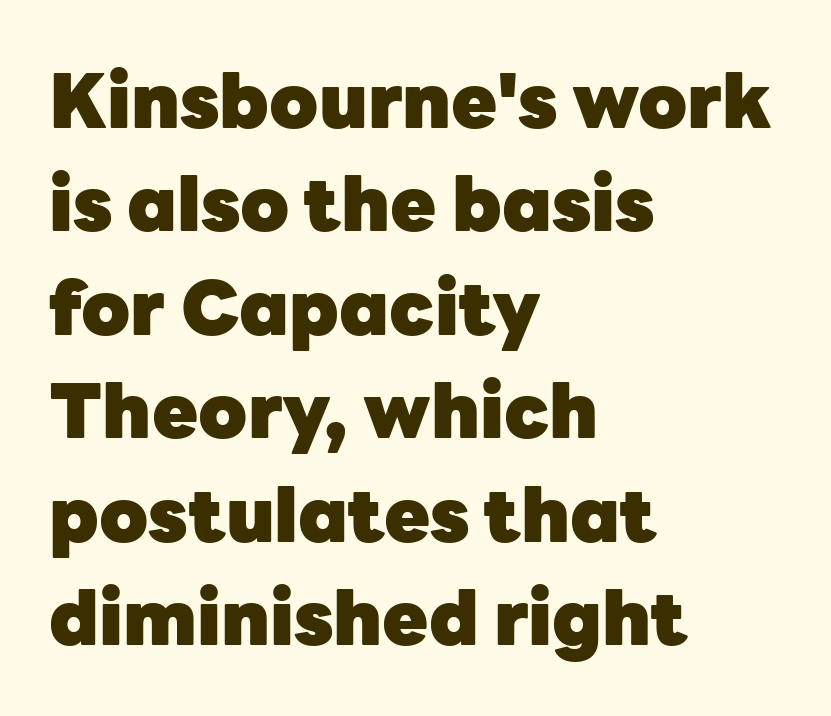
The image shows 75 px heavy sans-serif type, upright; set left-aligned, normal line spacing (1.38x), normal letter spacing, not underlined; low stroke contrast and a medium x-height.
